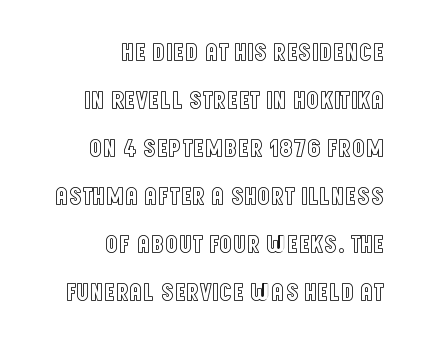
Q: Is the text italic (slanted)? A: No, it is upright.
Q: Is the text underlined? A: No.
Q: How is the paragraph aligned? A: Right-aligned.
Q: Is the spacing between letters normal or unusually wide? A: Normal.
